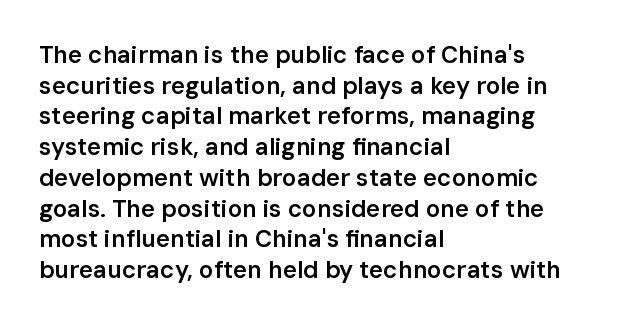
Each word holds together tightly as a unit, with standard inter-letter gaps. Check the space under the baseline: it is left empty. The paragraph has a hard left edge and a soft right edge. Posture: straight, roman, zero tilt. The vertical gap from one line to the next is medium. Notice the strokes are somewhat thickened but not fully heavy: this is a semibold.
